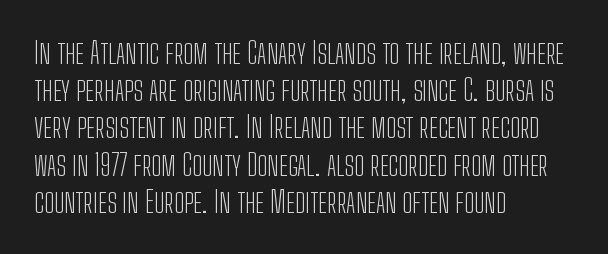
The image shows 30 px light, condensed sans-serif type, upright; set left-aligned, line spacing 1.24x, normal letter spacing, not underlined; low stroke contrast and a medium x-height.
